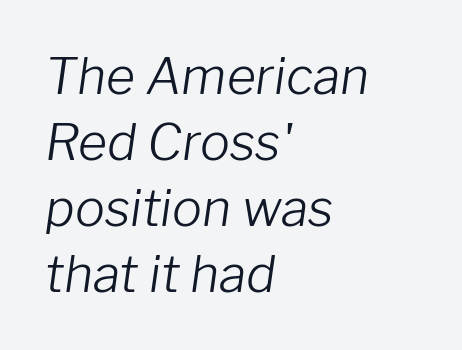
Q: Is the text bold? A: No.
Q: Is the text italic (slanted)? A: Yes, it leans right by about 8 degrees.
Q: Is the text underlined? A: No.
Q: How is the paragraph aligned? A: Left-aligned.
Q: Is the spacing between letters normal or unusually wide? A: Normal.
Q: Is the spacing between lines tight, normal or loose? A: Normal.
Q: Width (condensed, normal, or wide)? A: Normal.
Q: Stroke contrast? A: Low.
Q: x-height? A: Medium.
Q: Monospaced? A: No.
